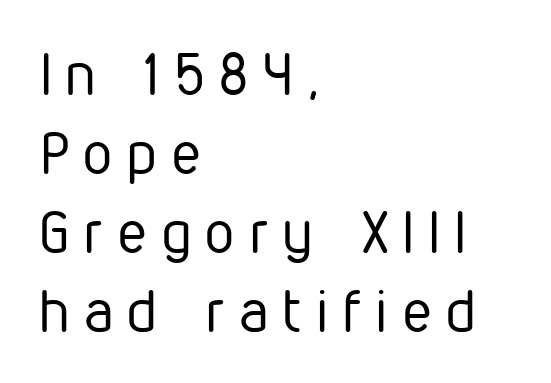
Q: Is the text bold? A: No.
Q: Is the text italic (slanted)? A: No, it is upright.
Q: Is the typeface a serif or a sans-serif typeface? A: Sans-serif.
Q: Is the text underlined? A: No.
Q: How is the paragraph aligned? A: Left-aligned.
Q: Is the spacing between letters normal or unusually wide? A: Unusually wide.
Q: Is the spacing between lines tight, normal or loose? A: Normal.
Q: Width (condensed, normal, or wide)? A: Condensed.
Q: Stroke contrast? A: Low.
Q: x-height? A: Medium.
Q: Monospaced? A: No.
